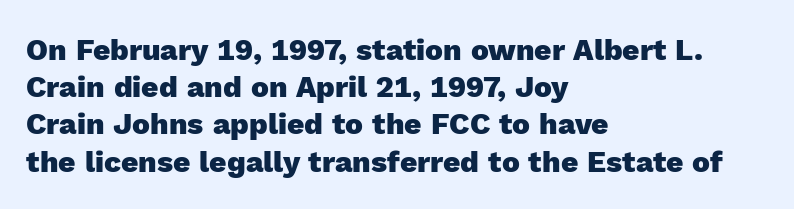
The image shows 30 px heavy sans-serif type, upright; set left-aligned, line spacing 1.24x, normal letter spacing, not underlined; a medium x-height.
